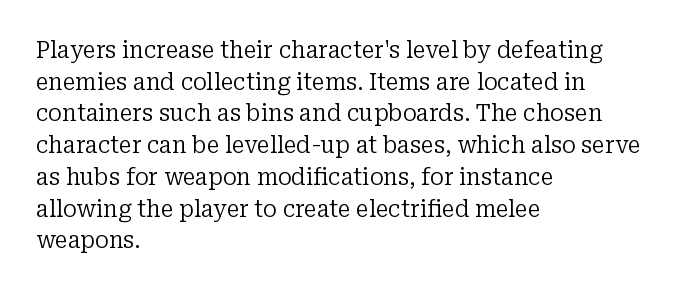
A roman cut, with each character standing at attention. Line spacing here is normal. The text block is weighted toward the left margin, trailing off unevenly rightward. Lines of text with bare space underneath. Nothing unusual about the tracking: characters are spaced as the font intends. A quiet, ordinary-to-light weight characterises the typeface.
